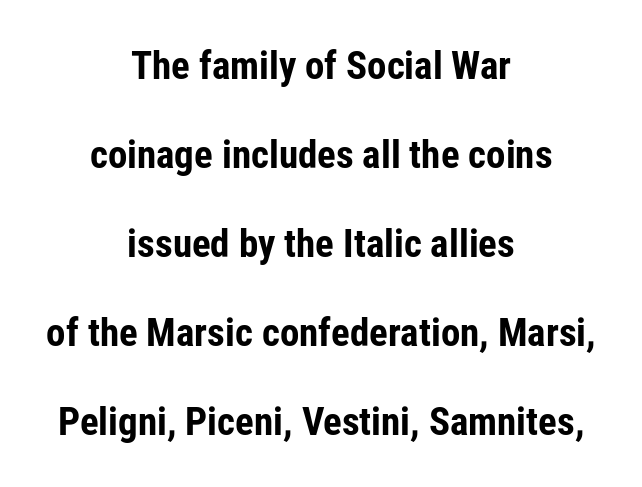
The image shows 39 px bold, condensed sans-serif type, upright; set centered, loose line spacing (2.28x), normal letter spacing, not underlined; low stroke contrast and a medium x-height.
